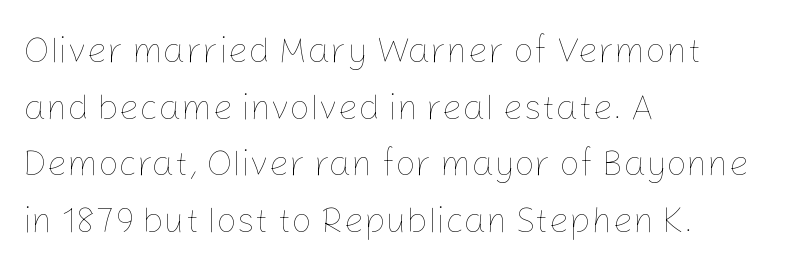
{"italic": "no", "bold": "no", "weight": "thin", "width": "normal", "stroke_contrast": "low", "x_height": "medium", "monospaced": "no", "underline": "no", "align": "left", "line_spacing": "normal", "line_spacing_ratio": 1.57, "letter_spacing": "normal", "letter_spacing_em": 0.0, "glyph_px": 36}
